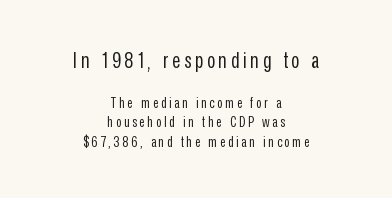
Q: Is the text bold? A: No.
Q: Is the text italic (slanted)? A: No, it is upright.
Q: Is the text underlined? A: No.
Q: How is the paragraph aligned? A: Centered.
Q: Is the spacing between lines tight, normal or loose? A: Normal.
Q: Which block of text is set in a larger size, the first (top) or the second (bottom)? A: The first (top) one.
